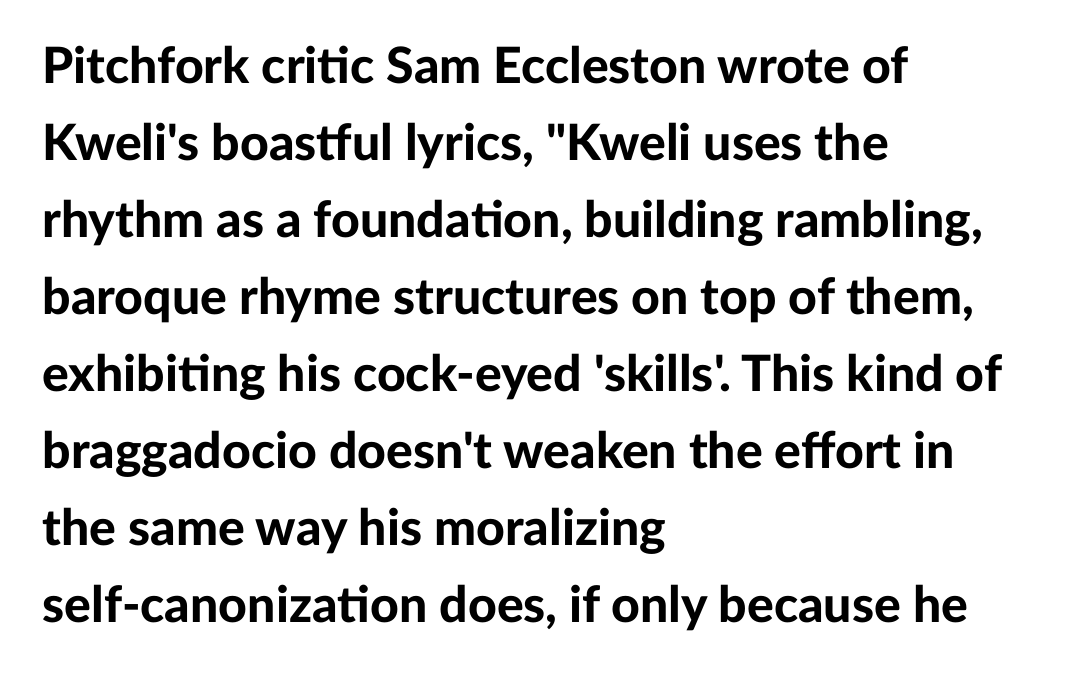
The image shows 50 px bold sans-serif type, upright; set left-aligned, normal line spacing (1.54x), normal letter spacing, not underlined; low stroke contrast and a medium x-height.
